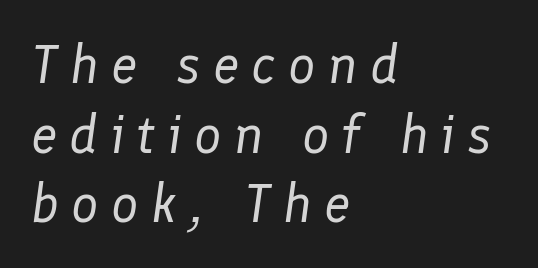
The image shows 54 px regular-weight type, italic (leaning right); set left-aligned, normal line spacing (1.29x), unusually wide letter spacing (+0.23 em), not underlined; low stroke contrast and a medium x-height.
